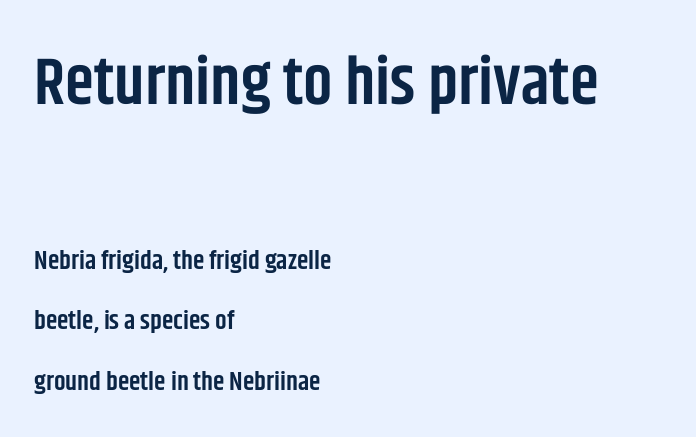
Q: Is the text bold? A: Semi-bold.
Q: Is the text italic (slanted)? A: No, it is upright.
Q: Is the typeface a serif or a sans-serif typeface? A: Sans-serif.
Q: Is the text underlined? A: No.
Q: How is the paragraph aligned? A: Left-aligned.
Q: Is the spacing between letters normal or unusually wide? A: Normal.
Q: Is the spacing between lines tight, normal or loose? A: Loose.
Q: Which block of text is set in a larger size, the first (top) or the second (bottom)? A: The first (top) one.
Q: Width (condensed, normal, or wide)? A: Condensed.
Q: Stroke contrast? A: Low.
Q: x-height? A: Large.
Q: Monospaced? A: No.
